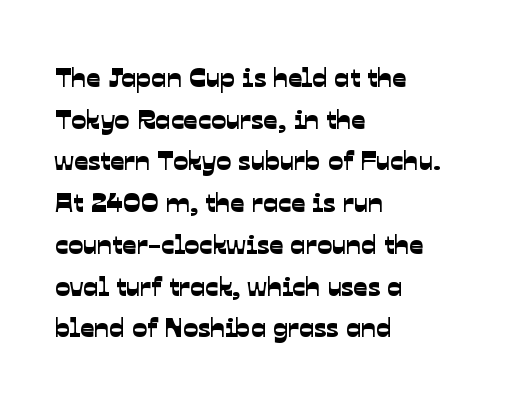
{"serif": "no", "width": "normal", "stroke_contrast": "low", "x_height": "medium", "monospaced": "no", "underline": "no", "align": "left", "line_spacing": "normal", "line_spacing_ratio": 1.49, "letter_spacing": "normal", "letter_spacing_em": 0.0, "glyph_px": 28}
